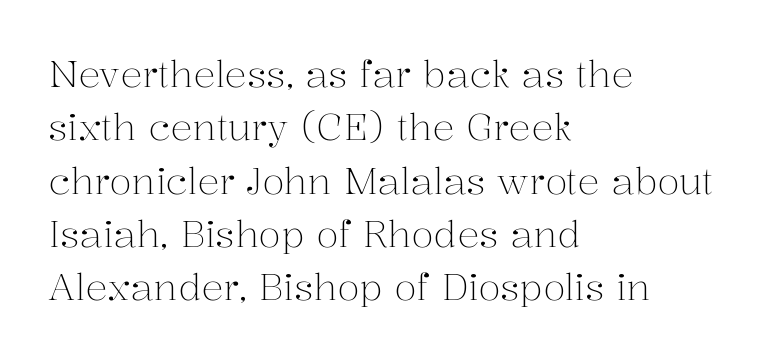
Q: Is the text bold? A: No.
Q: Is the text italic (slanted)? A: No, it is upright.
Q: Is the typeface a serif or a sans-serif typeface? A: Serif.
Q: Is the text underlined? A: No.
Q: How is the paragraph aligned? A: Left-aligned.
Q: Is the spacing between letters normal or unusually wide? A: Normal.
Q: Is the spacing between lines tight, normal or loose? A: Normal.
Q: Width (condensed, normal, or wide)? A: Normal.
Q: Stroke contrast? A: Medium.
Q: x-height? A: Medium.
Q: Monospaced? A: No.
